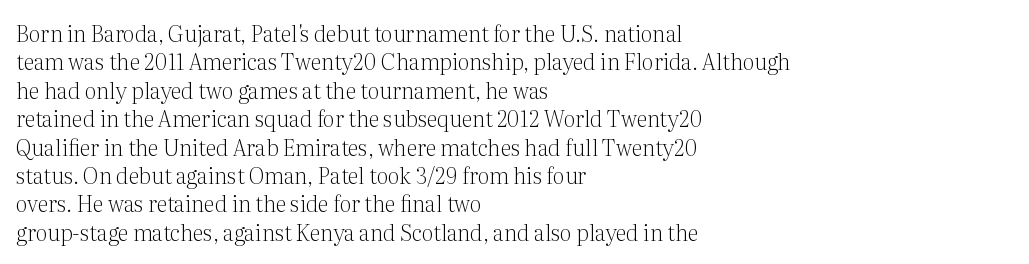
Rule under the text: the space is simply empty. Honestly, the letter spacing is just normal — you wouldn't notice it. The font's upright variant was chosen for this text. The strokes are not fattened; the text isn't bold. Layout note: lines flush left. The designer left line spacing at the default.
